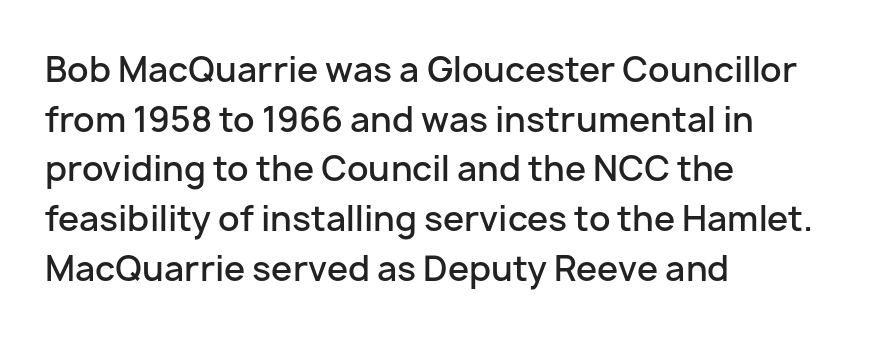
Do the characters align in a grid? No, the font is proportional. The space between consecutive lines is moderate. Casual observation: everything's shoved over to the left. Does the weight exceed regular? Yes, but only to semibold. Are there feet on the stems? There aren't — it's a sans.
